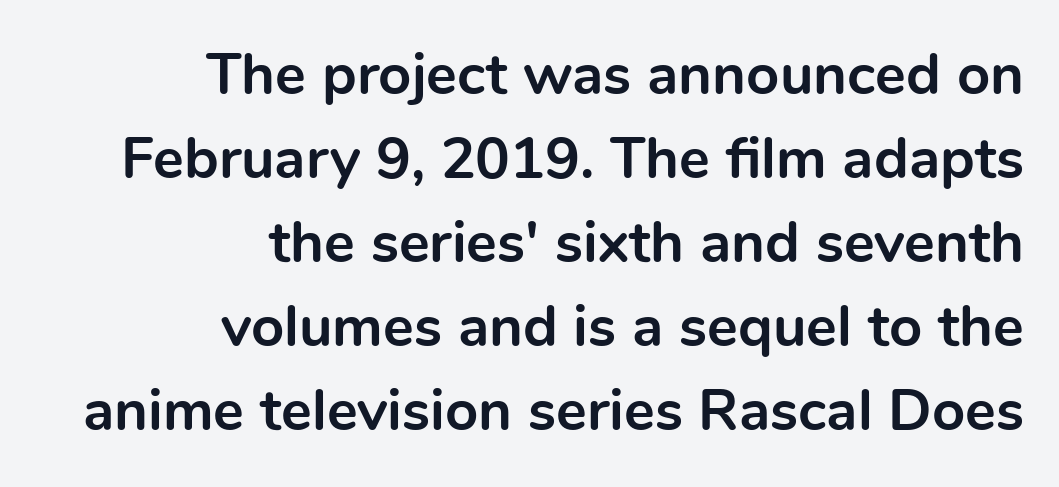
Q: Is the text bold? A: Yes.
Q: Is the text italic (slanted)? A: No, it is upright.
Q: Is the typeface a serif or a sans-serif typeface? A: Sans-serif.
Q: Is the text underlined? A: No.
Q: How is the paragraph aligned? A: Right-aligned.
Q: Is the spacing between letters normal or unusually wide? A: Normal.
Q: Is the spacing between lines tight, normal or loose? A: Normal.
Q: Width (condensed, normal, or wide)? A: Normal.
Q: x-height? A: Medium.
Q: Monospaced? A: No.
